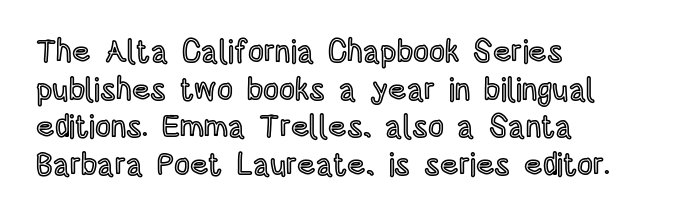
{"italic": "no", "width": "condensed", "x_height": "large", "monospaced": "no", "underline": "no", "align": "left", "line_spacing_ratio": 1.21, "letter_spacing": "normal", "letter_spacing_em": 0.0, "glyph_px": 31}
